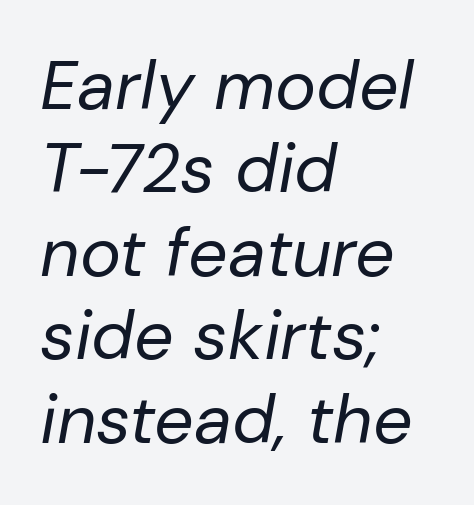
You could call the tracking neutral — neither tight nor loose. Proportional: the letters do not fall into vertical columns. The lines are quadded left. Heaviness? Minimal to ordinary, like unemphasized prose. The space directly below the letters is spotless.
